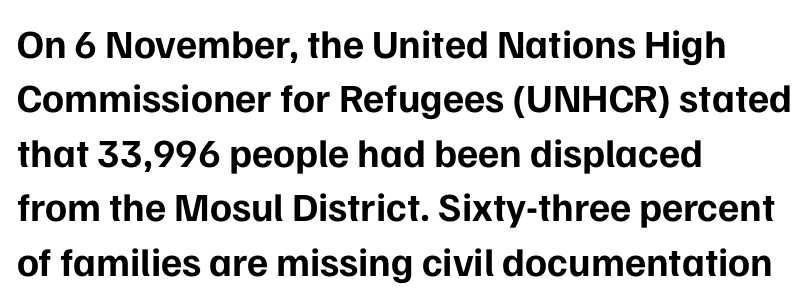
The paragraph has a hard left edge and a soft right edge. Here the glyphs are tracked normally, forming tight word shapes. Each letter keeps its own natural width here, so spacing adapts to shape. The typesetting leans heavy: a genuine bold. Does the type have serifs? No, each stem ends abruptly.
